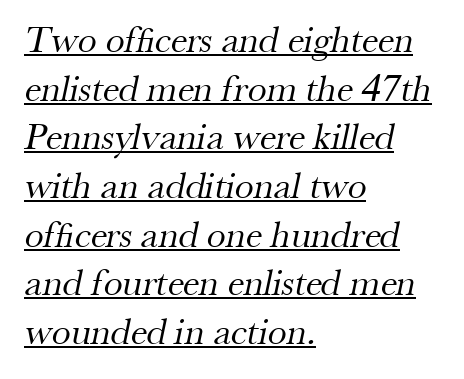
{"serif": "yes", "bold": "no", "weight": "regular", "width": "normal", "stroke_contrast": "medium", "x_height": "small", "monospaced": "no", "underline": "yes", "align": "left", "line_spacing": "normal", "line_spacing_ratio": 1.28, "letter_spacing": "normal", "letter_spacing_em": 0.0, "glyph_px": 38}
